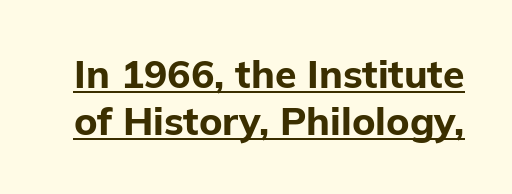
Grotesque or geometric, the face here clearly has no serifs. Italic? Not at all — the glyphs are vertical. The lettering is marked with a stroke running underneath it. The line texture is even and compact thanks to regular tracking.
